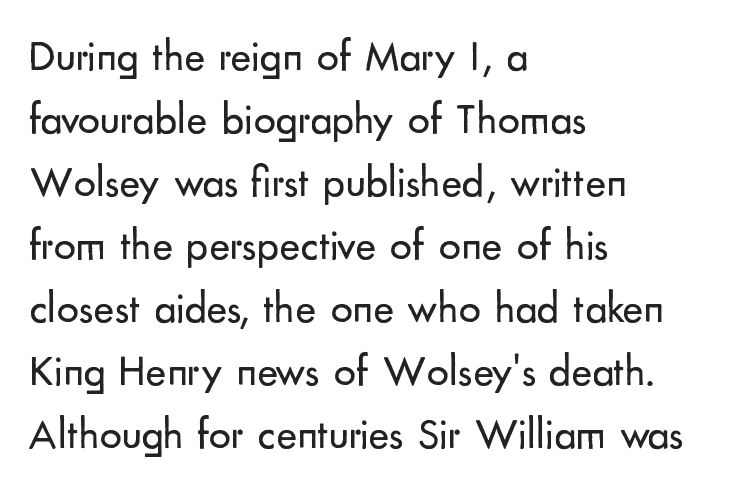
This rendering leaves character spacing at its baseline value. These lines were composed using upright roman letters. The face used here is proportionally spaced, like ordinary book or web type. Weight: in the light-to-regular range.
